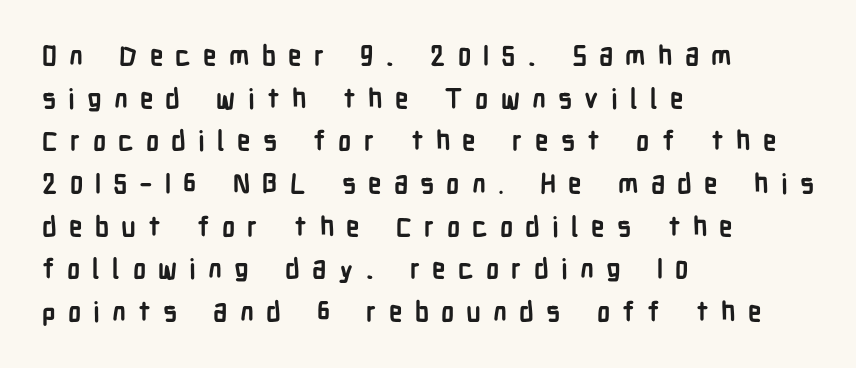
The image shows 27 px bold type, upright; set left-aligned, normal line spacing (1.58x), unusually wide letter spacing (+0.45 em), not underlined.
